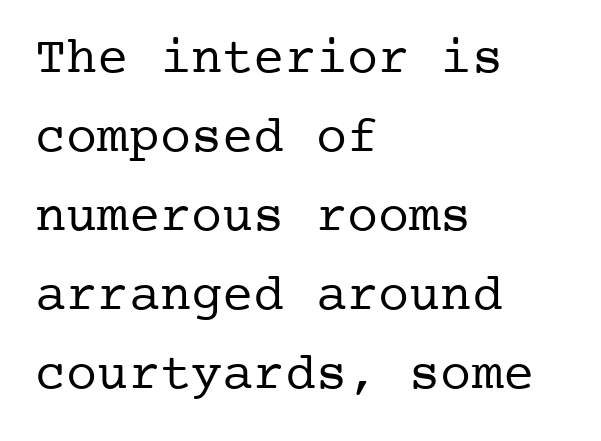
If you drew a line through each stem, it would be perfectly vertical. The gap between lines stays unmarked. Baseline-to-baseline distance is the conventional proportion of letter height. Stem width sits at or under what a default text font uses.
